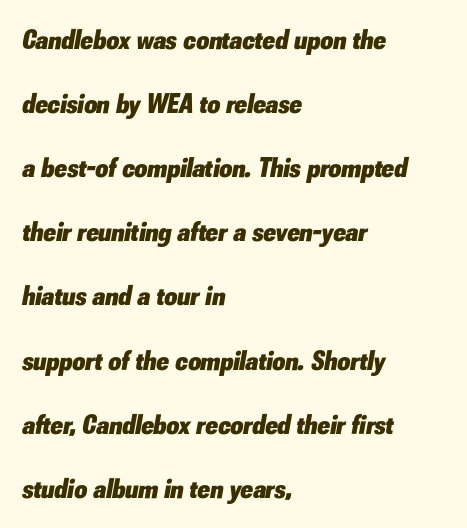
{"italic": "yes", "lean": "right", "slant_degrees": 10, "bold": "yes", "weight": "heavy", "width": "normal", "stroke_contrast": "low", "x_height": "small", "monospaced": "no", "underline": "no", "align": "left", "line_spacing": "loose", "line_spacing_ratio": 2.29, "letter_spacing": "normal", "letter_spacing_em": 0.0, "glyph_px": 28}
